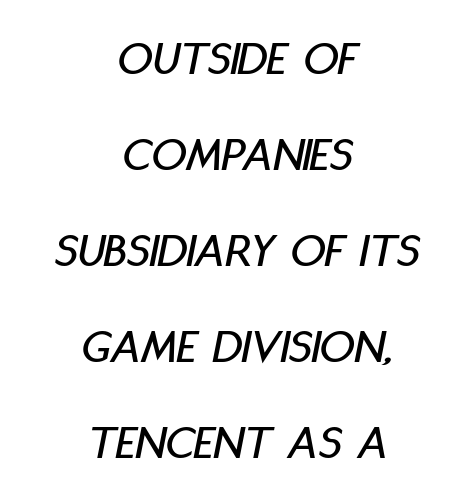
Q: Is the text italic (slanted)? A: Yes, it leans right by about 11 degrees.
Q: Is the text underlined? A: No.
Q: How is the paragraph aligned? A: Centered.
Q: Is the spacing between letters normal or unusually wide? A: Normal.
Q: Is the spacing between lines tight, normal or loose? A: Loose.
Q: Width (condensed, normal, or wide)? A: Condensed.
Q: Stroke contrast? A: Low.
Q: x-height? A: Large.
Q: Monospaced? A: No.
